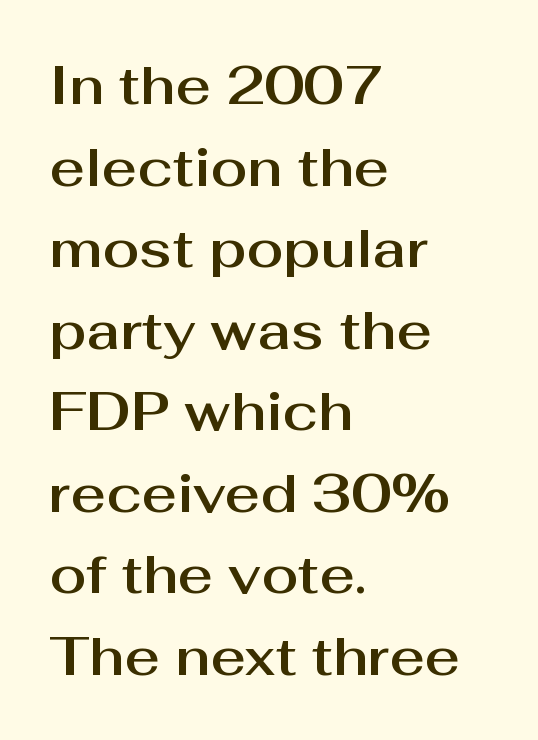
The image shows 54 px sans-serif type, upright; set left-aligned, normal line spacing (1.51x), normal letter spacing, not underlined; medium stroke contrast and a medium x-height.
